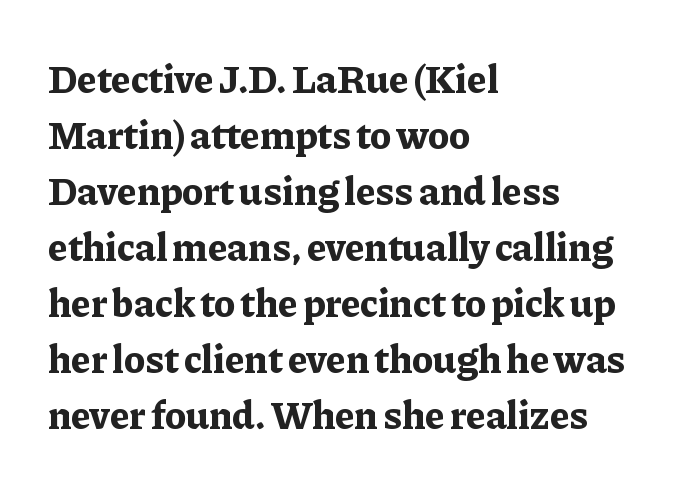
{"serif": "yes", "italic": "no", "bold": "yes", "weight": "bold", "width": "normal", "stroke_contrast": "low", "x_height": "medium", "monospaced": "no", "underline": "no", "align": "left", "line_spacing": "normal", "line_spacing_ratio": 1.4, "letter_spacing": "normal", "letter_spacing_em": 0.0, "glyph_px": 40}
